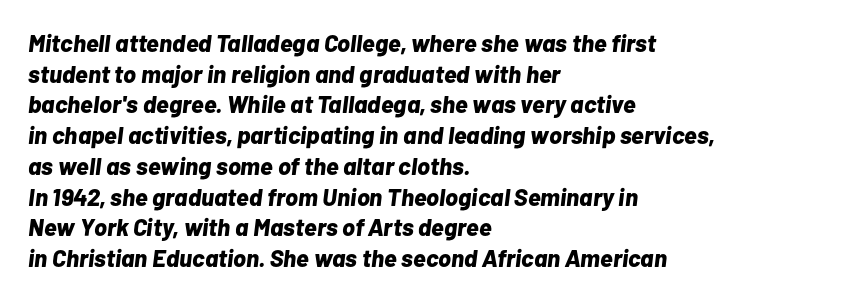
The compositor pushed each line to the left boundary. Each word holds together tightly as a unit, with standard inter-letter gaps. The glyphs have the mass of a bold cut. The whole block is typeset with a tilt. A normal amount of white space separates one row of letters from the next. Lines of text with bare space underneath.
